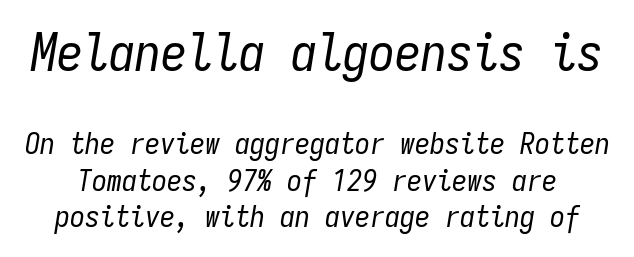
Q: Is the text bold? A: No.
Q: Is the text italic (slanted)? A: Yes, it leans right by about 9 degrees.
Q: Is the text underlined? A: No.
Q: Is the spacing between letters normal or unusually wide? A: Normal.
Q: Which block of text is set in a larger size, the first (top) or the second (bottom)? A: The first (top) one.
Q: Width (condensed, normal, or wide)? A: Condensed.
Q: Stroke contrast? A: Low.
Q: x-height? A: Medium.
Q: Monospaced? A: Yes.
